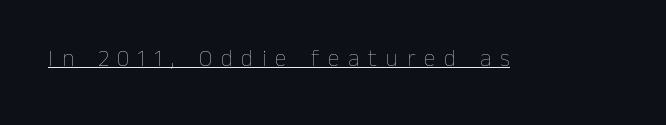
Q: Is the text bold? A: No.
Q: Is the text italic (slanted)? A: No, it is upright.
Q: Is the text underlined? A: Yes.
Q: Is the spacing between letters normal or unusually wide? A: Unusually wide.
